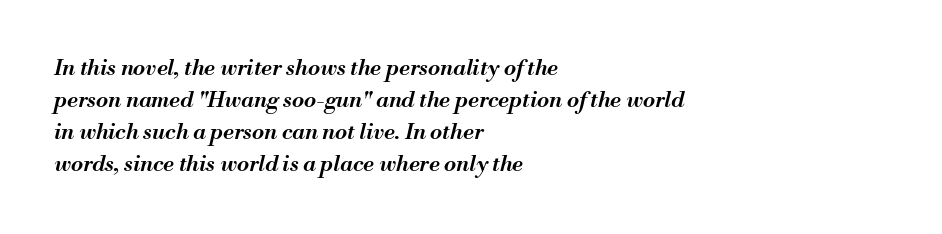
The line texture is even and compact thanks to regular tracking. Students, this is semibold: more ink than regular, less than bold. Any mark beneath the type? The region is blank. Slanted lettering throughout. These lines are set flush left with a ragged right edge.
